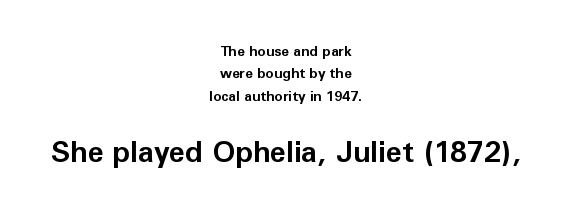
Italic: no, the glyphs are upright roman. Just letters on the line, the space beneath them empty. A typesetter would call this zero additional tracking. The face used here is proportionally spaced, like ordinary book or web type. This is sans-serif lettering, the kind often seen on screens and signage. Each new line begins a customary step beneath the previous one.
